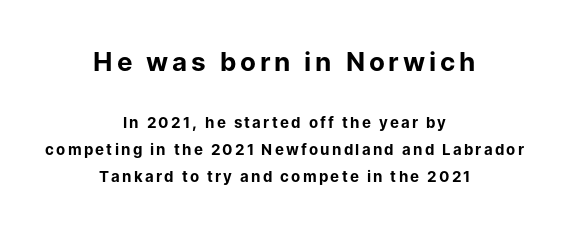
The image shows 26 px bold type, upright; set centered, line spacing 1.81x, not underlined; the first (top) block is 1.73x larger.
